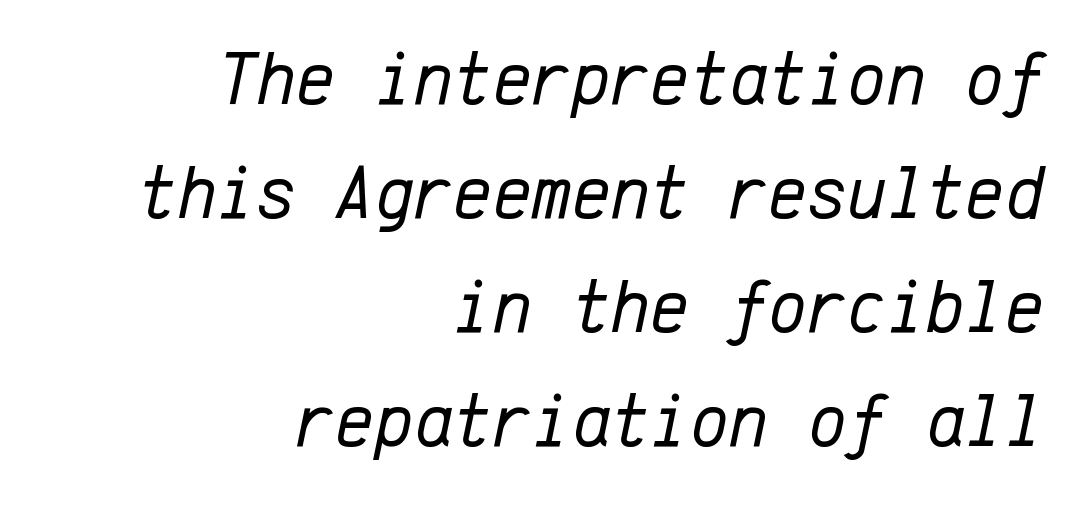
Q: Is the text bold? A: No.
Q: Is the text italic (slanted)? A: Yes, it leans right by about 12 degrees.
Q: Is the text underlined? A: No.
Q: How is the paragraph aligned? A: Right-aligned.
Q: Is the spacing between letters normal or unusually wide? A: Normal.
Q: Is the spacing between lines tight, normal or loose? A: Normal.
Q: Width (condensed, normal, or wide)? A: Normal.
Q: Stroke contrast? A: Low.
Q: x-height? A: Medium.
Q: Monospaced? A: Yes.
